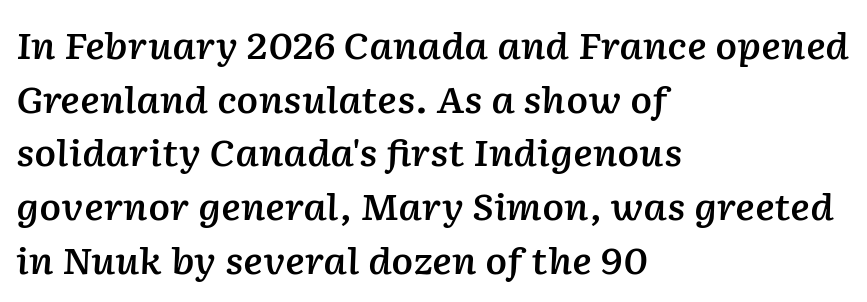
The image shows 36 px semibold type, italic (leaning right); set left-aligned, normal line spacing (1.49x), normal letter spacing, not underlined; low stroke contrast and a medium x-height.
